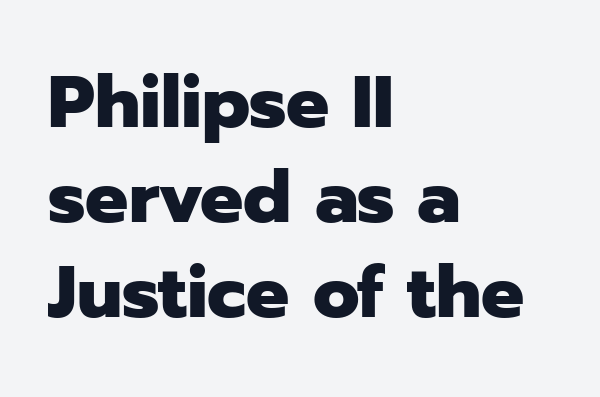
Descenders hang freely into open space. Looks like regular typesetting: each glyph gets only the width it needs. Compared with an ordinary text face, these strokes are far heavier — a full bold. The passage is arranged the way most books set body copy — flush left. Italic: no, the glyphs are upright roman.
